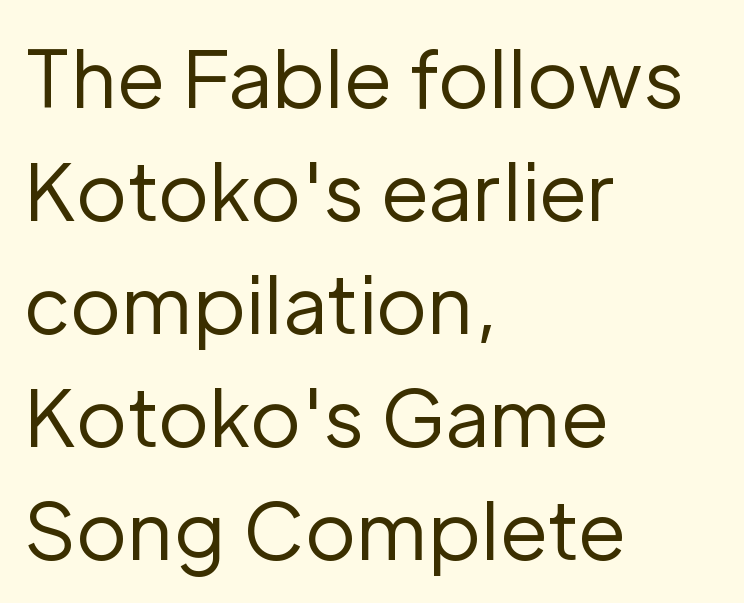
The image shows 78 px regular-weight sans-serif type, upright; set left-aligned, normal line spacing (1.45x), normal letter spacing, not underlined; low stroke contrast and a medium x-height.
